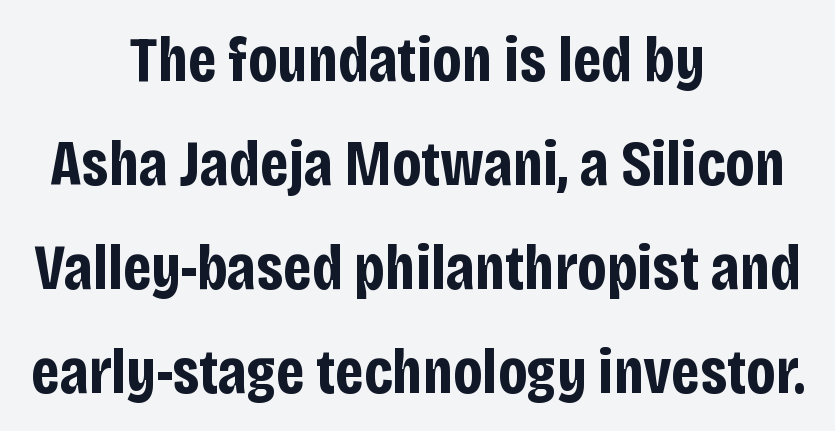
Descender tails drop into unmarked territory. The rendering uses natural spacing where letterforms have individual widths. Strokes here are thick enough to call this a true bold. Posture: vertical. Horizontal alignment here is central, giving a formal, balanced look.
